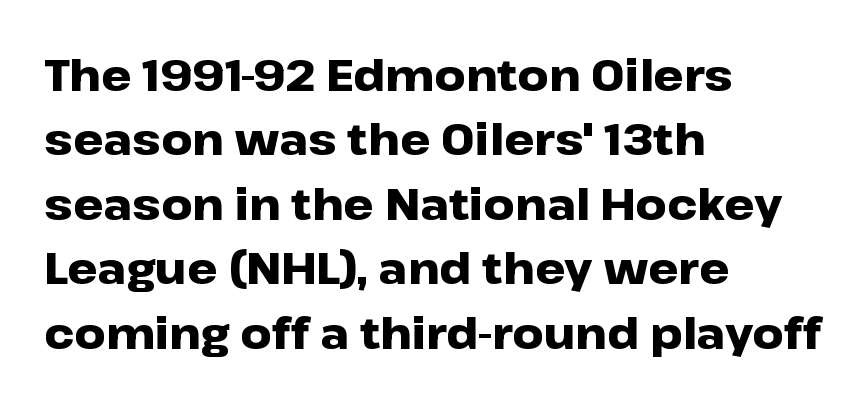
The image shows 43 px heavy, wide sans-serif type, upright; set left-aligned, normal line spacing (1.5x), normal letter spacing, not underlined; low stroke contrast and a medium x-height.
